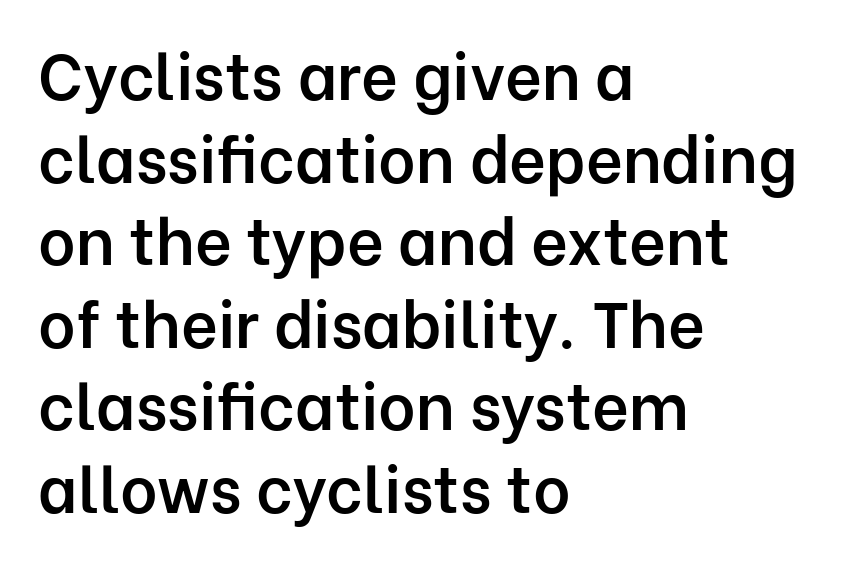
The characters display no serif detailing; their extremities are plain. Quick note: not italic, upright. The specimen omits any rule beneath the text block's lines. Look at the stroke-to-counter ratio: somewhat heavy, a semibold. The paragraph shown leans on its left margin. Character widths vary here, with narrow letters taking less room than wide ones.
